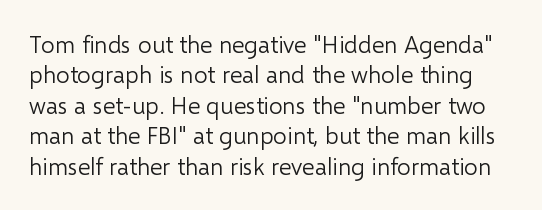
{"italic": "no", "bold": "no", "underline": "no", "line_spacing": "normal", "line_spacing_ratio": 1.27, "letter_spacing": "normal", "letter_spacing_em": 0.0, "glyph_px": 24}
